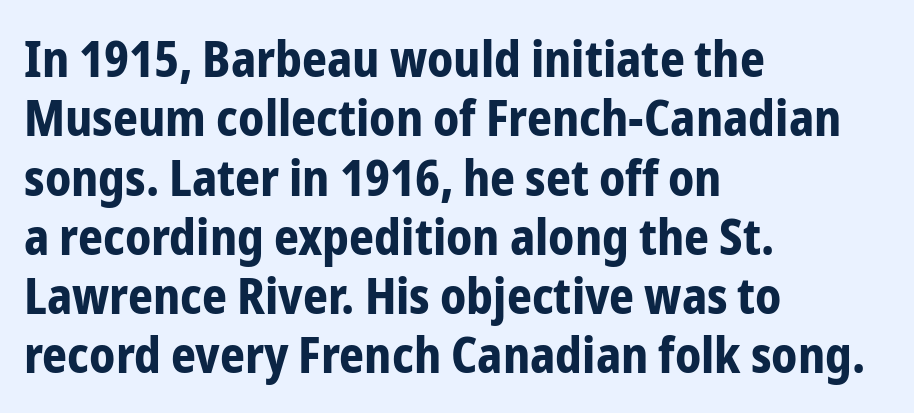
{"serif": "no", "italic": "no", "bold": "yes", "weight": "bold", "width": "condensed", "stroke_contrast": "low", "x_height": "medium", "monospaced": "no", "underline": "no", "align": "left", "line_spacing_ratio": 1.21, "letter_spacing": "normal", "letter_spacing_em": 0.0, "glyph_px": 49}
